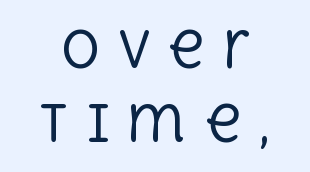
The image shows 49 px regular-weight serif type, upright; set centered, normal line spacing (1.51x), unusually wide letter spacing (+0.36 em), not underlined; a large x-height.
